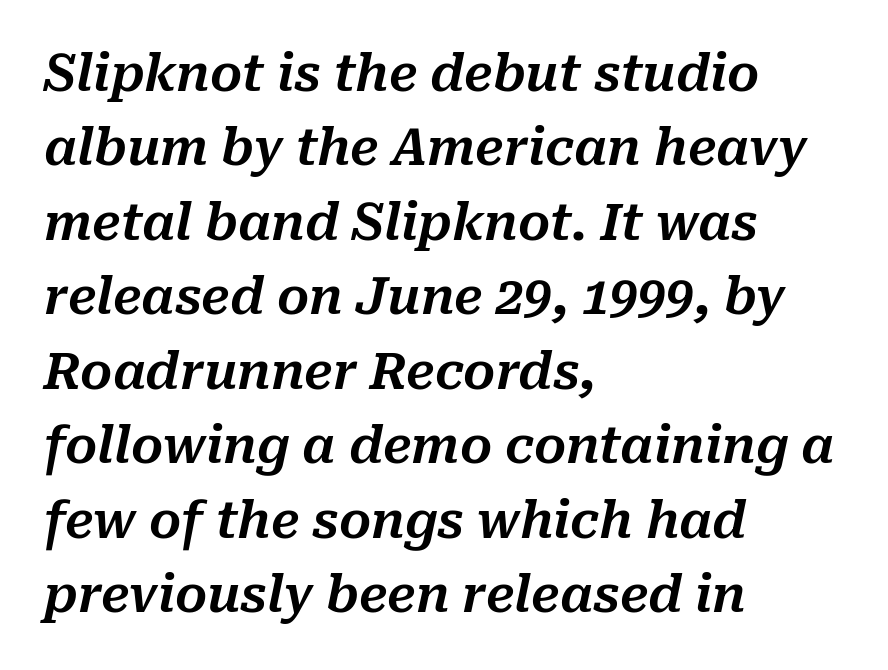
Q: Is the text italic (slanted)? A: Yes, it leans right by about 10 degrees.
Q: Is the text underlined? A: No.
Q: How is the paragraph aligned? A: Left-aligned.
Q: Is the spacing between letters normal or unusually wide? A: Normal.
Q: Is the spacing between lines tight, normal or loose? A: Normal.
Q: Width (condensed, normal, or wide)? A: Normal.
Q: Stroke contrast? A: Medium.
Q: x-height? A: Medium.
Q: Monospaced? A: No.
